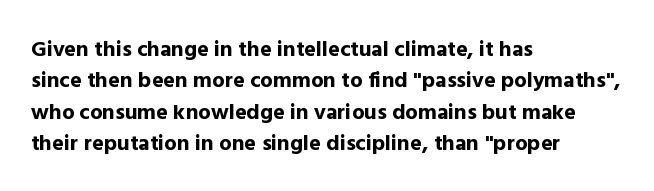
The vertical gap from one line to the next is medium. Bold? Absolutely — the strokes are thick and heavy. Plain, unruled lines of type. The ragged edge is on the right, which tells us the setting is flush left.
